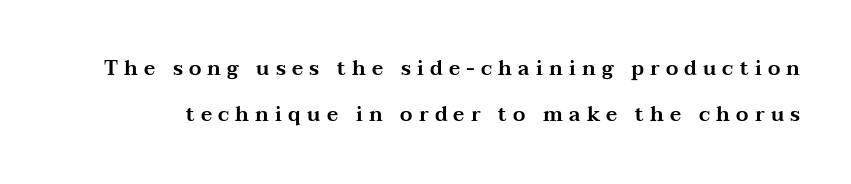
Q: Is the text italic (slanted)? A: No, it is upright.
Q: Is the text underlined? A: No.
Q: Is the spacing between letters normal or unusually wide? A: Unusually wide.
Q: Is the spacing between lines tight, normal or loose? A: Loose.
